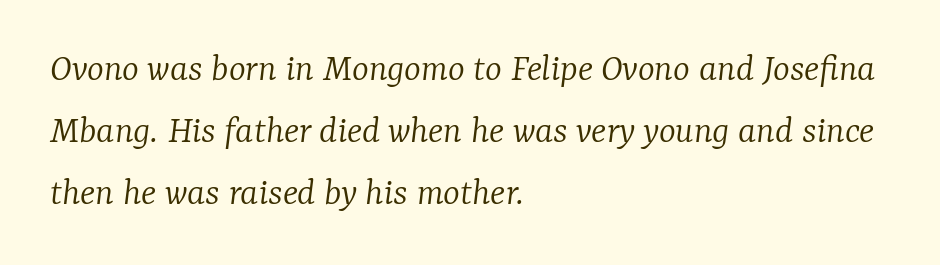
The image shows 40 px light serif type, italic (leaning right); set left-aligned, normal line spacing (1.55x), normal letter spacing, not underlined; low stroke contrast and a medium x-height.
